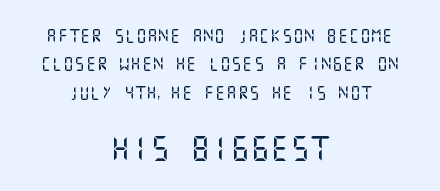
{"italic": "no", "underline": "no", "align": "center", "line_spacing": "loose", "line_spacing_ratio": 2.03, "letter_spacing": "normal", "letter_spacing_em": 0.0, "larger_block": "second", "size_ratio": 1.79, "glyph_px": 25}
